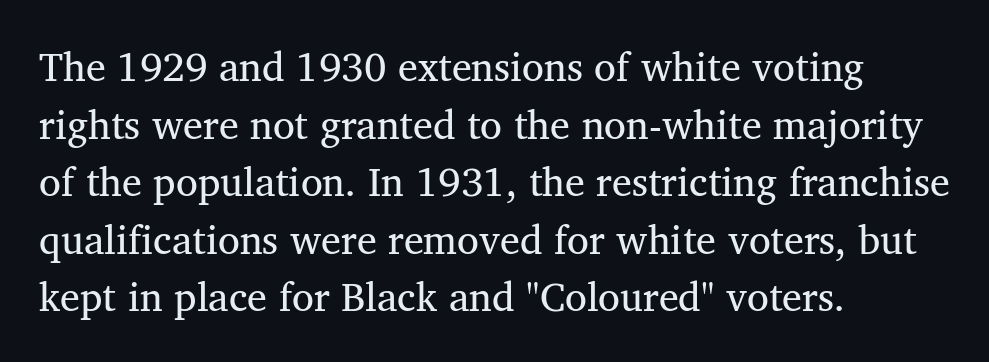
{"serif": "yes", "italic": "no", "bold": "no", "weight": "regular", "width": "normal", "stroke_contrast": "medium", "x_height": "medium", "monospaced": "no", "underline": "no", "align": "left", "line_spacing": "normal", "line_spacing_ratio": 1.44, "letter_spacing": "normal", "letter_spacing_em": 0.0, "glyph_px": 40}
